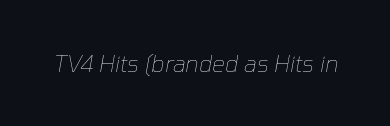
{"italic": "yes", "lean": "right", "slant_degrees": 10, "bold": "no", "underline": "no", "letter_spacing": "normal", "letter_spacing_em": 0.0, "glyph_px": 23}
